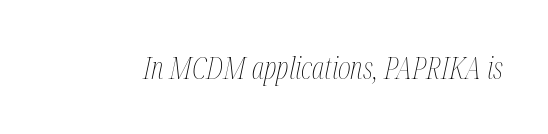
Q: Is the text bold? A: No.
Q: Is the text italic (slanted)? A: Yes, it leans right by about 12 degrees.
Q: Is the text underlined? A: No.
Q: Is the spacing between letters normal or unusually wide? A: Normal.
Q: Width (condensed, normal, or wide)? A: Condensed.
Q: Stroke contrast? A: Medium.
Q: x-height? A: Medium.
Q: Monospaced? A: No.
